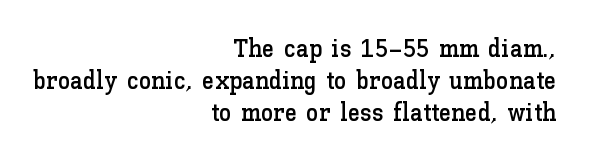
Q: Is the text italic (slanted)? A: No, it is upright.
Q: Is the text underlined? A: No.
Q: How is the paragraph aligned? A: Right-aligned.
Q: Is the spacing between letters normal or unusually wide? A: Normal.
Q: Is the spacing between lines tight, normal or loose? A: Normal.
